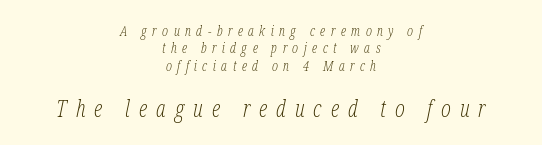
Slant detected: the letters are inclined. The zone under the glyphs is completely vacant. Evenly set lines give the paragraph a standard silhouette. The following chunk of copy outweighs the initial chunk in type size.
